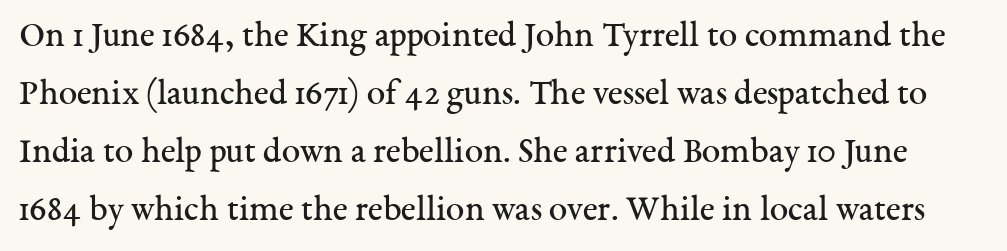
This sample uses a serif face. No italicization has been applied; the sample stays upright. The typesetting does not lean heavy: it is not bold. Rows of type keep a routine distance in the vertical direction.
